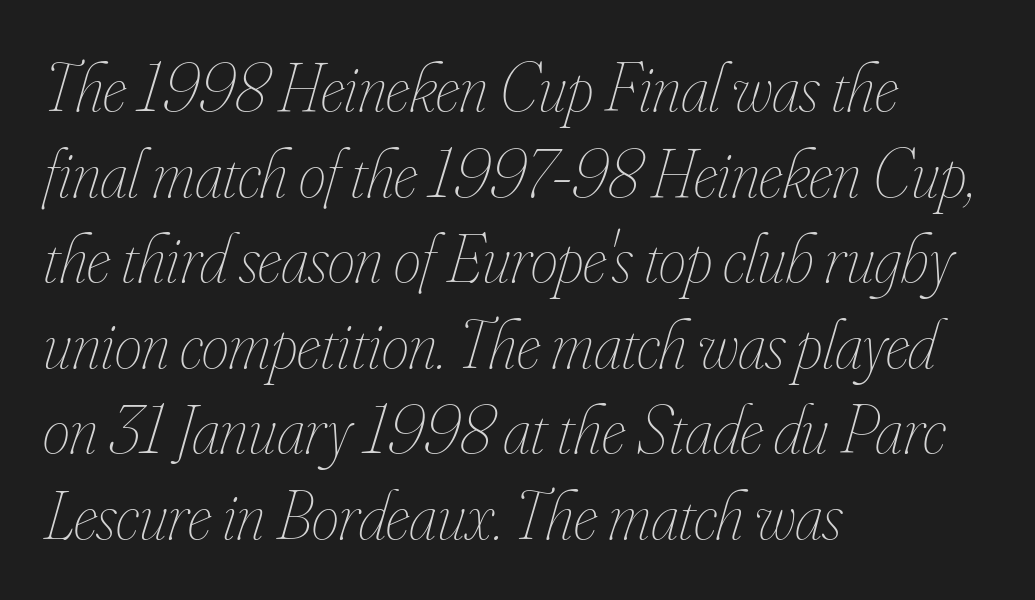
The image shows 69 px thin, condensed type, italic (leaning right); set left-aligned, line spacing 1.24x, normal letter spacing, not underlined; low stroke contrast and a small x-height.
